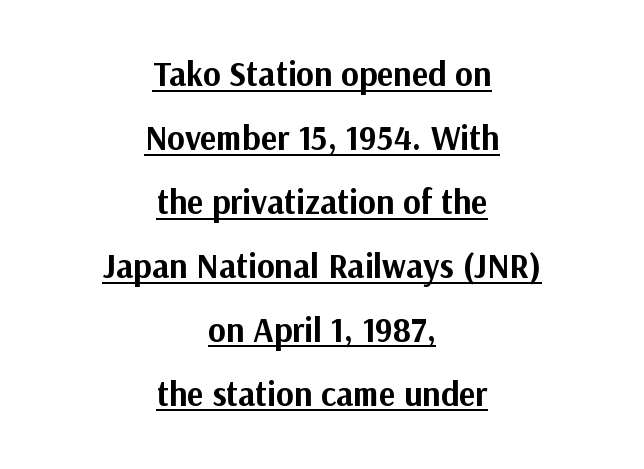
{"serif": "no", "italic": "no", "bold": "yes", "weight": "bold", "width": "normal", "stroke_contrast": "medium", "x_height": "medium", "monospaced": "no", "underline": "yes", "align": "center", "line_spacing_ratio": 1.88, "letter_spacing": "normal", "letter_spacing_em": 0.0, "glyph_px": 34}
